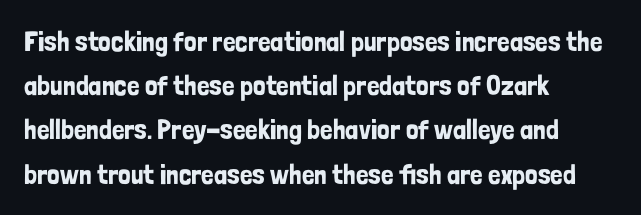
The image shows 28 px condensed sans-serif type, upright; set left-aligned, normal line spacing (1.58x), normal letter spacing, not underlined; low stroke contrast and a medium x-height.
